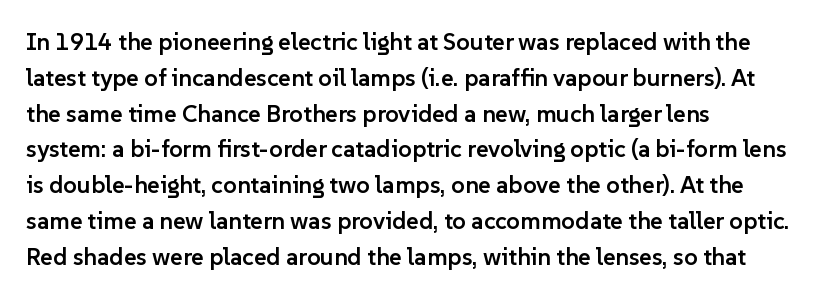
Does extra space separate the letters? No, they use regular spacing. Typographic density is moderately raised because the face is semibold. Do the letters lean? They stand straight. Each line starts at the same left margin while the right side varies. The line-height multiplier appears to be the usual default. Any mark beneath the type? The region is blank.
